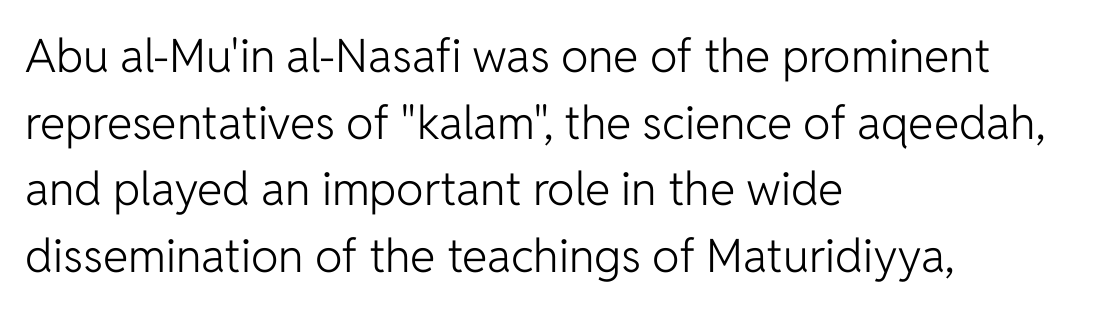
What's the leading like? Ordinary, nothing unusual. Quick note: underline off. A quiet, ordinary-to-light weight characterises the typeface. Reading down the block, your eye returns to a fixed left position each line.
